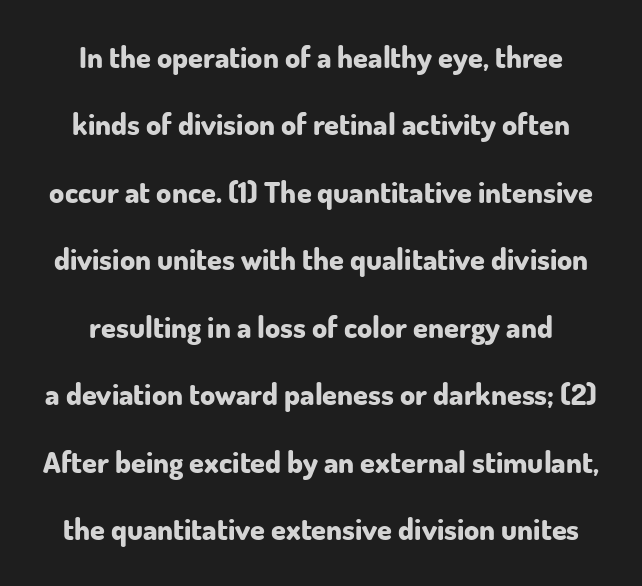
Every letter is thick-stroked: bold, no question. The passage shown stacks its lines with a broad gap. Clear beneath every line of the passage. Posture: vertical.
